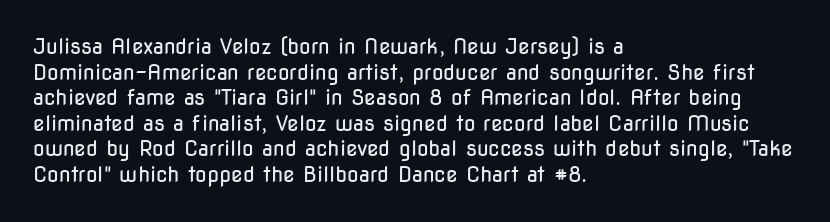
{"italic": "no", "bold": "no", "underline": "no", "align": "left", "line_spacing_ratio": 1.22, "letter_spacing": "normal", "letter_spacing_em": 0.0, "glyph_px": 21}
